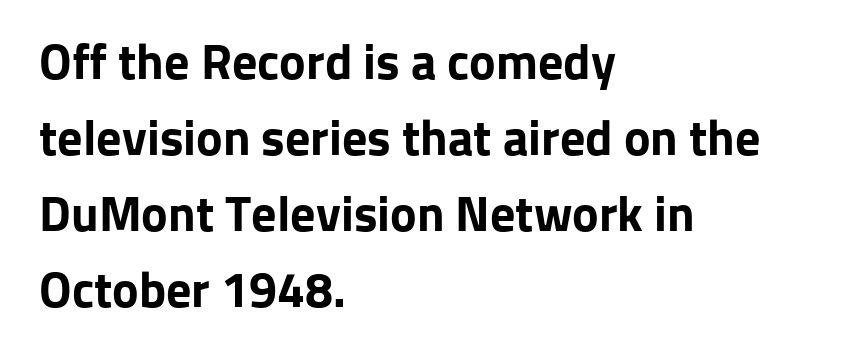
Q: Is the text bold? A: Yes.
Q: Is the text italic (slanted)? A: No, it is upright.
Q: Is the typeface a serif or a sans-serif typeface? A: Sans-serif.
Q: Is the text underlined? A: No.
Q: How is the paragraph aligned? A: Left-aligned.
Q: Is the spacing between letters normal or unusually wide? A: Normal.
Q: Is the spacing between lines tight, normal or loose? A: Normal.
Q: Width (condensed, normal, or wide)? A: Normal.
Q: Stroke contrast? A: Low.
Q: x-height? A: Medium.
Q: Monospaced? A: No.
